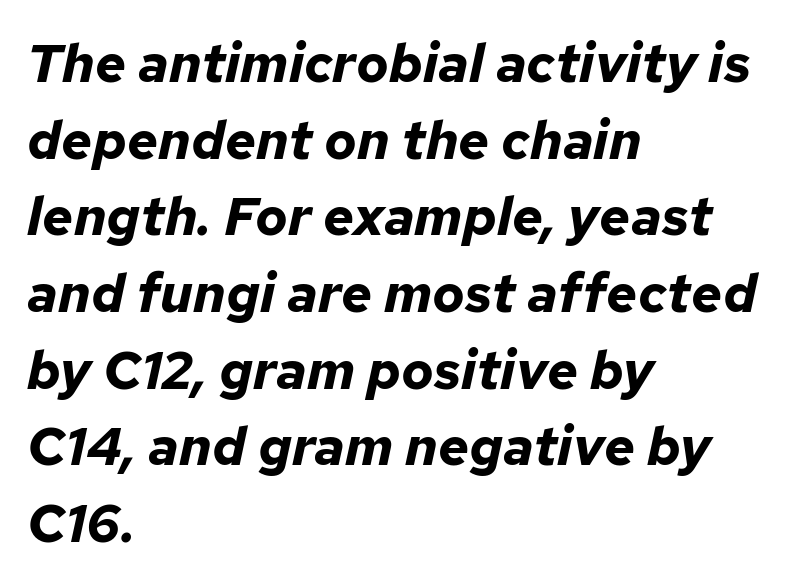
{"italic": "yes", "lean": "right", "slant_degrees": 12, "bold": "yes", "weight": "bold", "width": "normal", "stroke_contrast": "low", "x_height": "medium", "monospaced": "no", "underline": "no", "align": "left", "line_spacing": "normal", "line_spacing_ratio": 1.42, "letter_spacing": "normal", "letter_spacing_em": 0.0, "glyph_px": 54}
